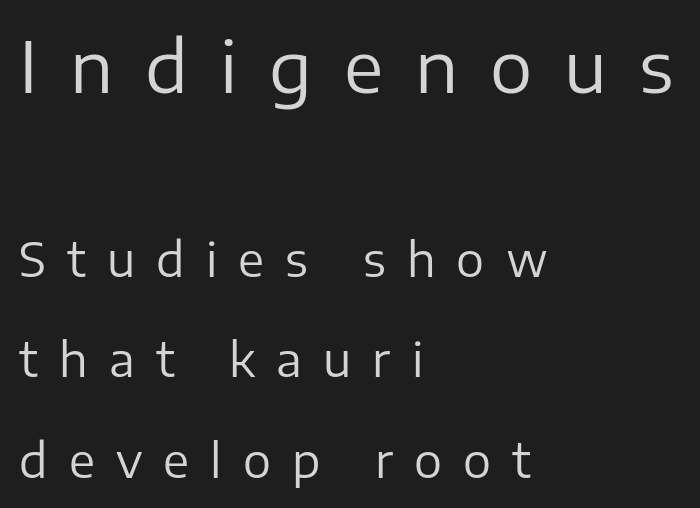
Q: Is the text bold? A: No.
Q: Is the text italic (slanted)? A: No, it is upright.
Q: Is the typeface a serif or a sans-serif typeface? A: Sans-serif.
Q: Is the text underlined? A: No.
Q: How is the paragraph aligned? A: Left-aligned.
Q: Is the spacing between letters normal or unusually wide? A: Unusually wide.
Q: Is the spacing between lines tight, normal or loose? A: Loose.
Q: Which block of text is set in a larger size, the first (top) or the second (bottom)? A: The first (top) one.
Q: Width (condensed, normal, or wide)? A: Normal.
Q: Stroke contrast? A: Low.
Q: x-height? A: Medium.
Q: Monospaced? A: No.
